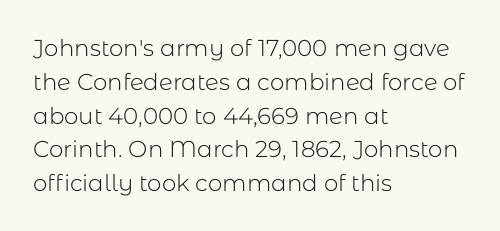
Q: Is the text bold? A: No.
Q: Is the text italic (slanted)? A: No, it is upright.
Q: Is the text underlined? A: No.
Q: How is the paragraph aligned? A: Left-aligned.
Q: Is the spacing between letters normal or unusually wide? A: Normal.
Q: Is the spacing between lines tight, normal or loose? A: Normal.
